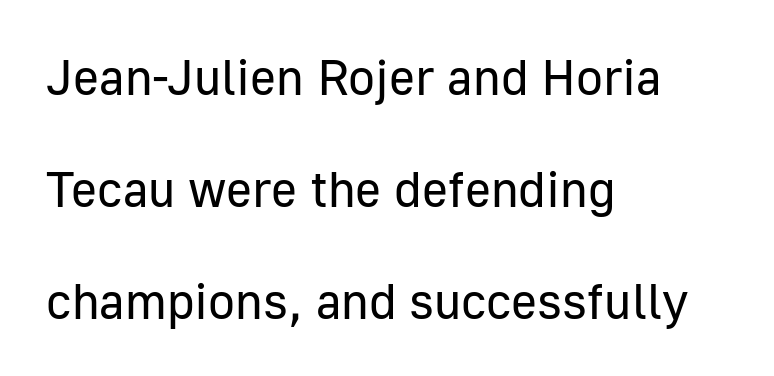
{"serif": "no", "italic": "no", "bold": "no", "weight": "regular", "width": "normal", "stroke_contrast": "low", "x_height": "medium", "monospaced": "no", "underline": "no", "align": "left", "line_spacing": "loose", "line_spacing_ratio": 2.24, "letter_spacing": "normal", "letter_spacing_em": 0.0, "glyph_px": 50}
